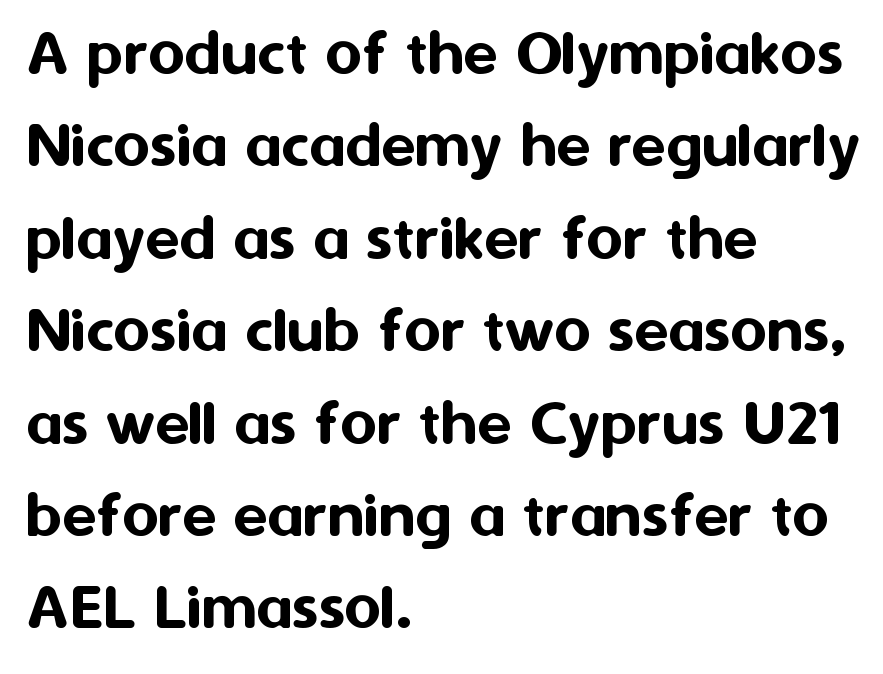
Q: Is the text italic (slanted)? A: No, it is upright.
Q: Is the typeface a serif or a sans-serif typeface? A: Sans-serif.
Q: Is the text underlined? A: No.
Q: How is the paragraph aligned? A: Left-aligned.
Q: Is the spacing between letters normal or unusually wide? A: Normal.
Q: Is the spacing between lines tight, normal or loose? A: Normal.
Q: Width (condensed, normal, or wide)? A: Normal.
Q: Stroke contrast? A: Medium.
Q: x-height? A: Medium.
Q: Monospaced? A: No.
